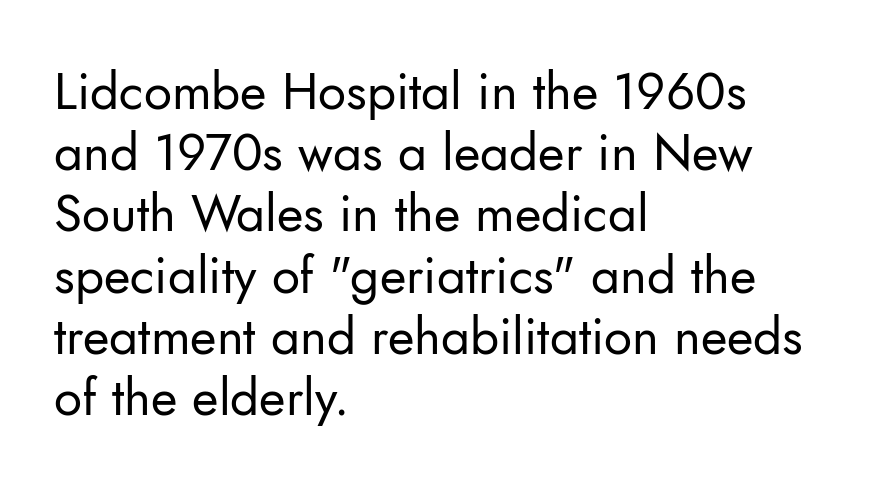
{"serif": "no", "italic": "no", "bold": "no", "weight": "regular", "width": "normal", "stroke_contrast": "low", "x_height": "small", "monospaced": "no", "underline": "no", "align": "left", "line_spacing_ratio": 1.2, "letter_spacing": "normal", "letter_spacing_em": 0.0, "glyph_px": 51}
